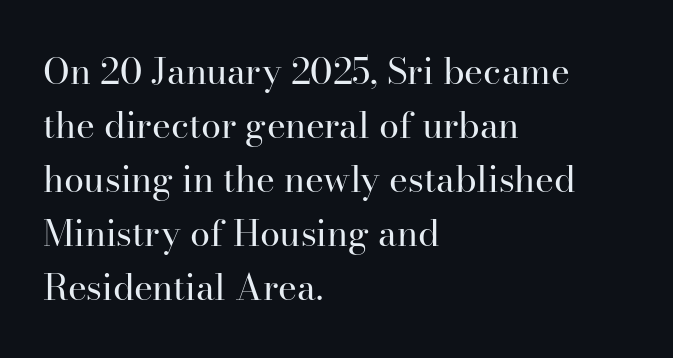
The image shows 36 px regular-weight serif type, upright; set left-aligned, normal line spacing (1.5x), normal letter spacing, not underlined; high stroke contrast and a small x-height.
